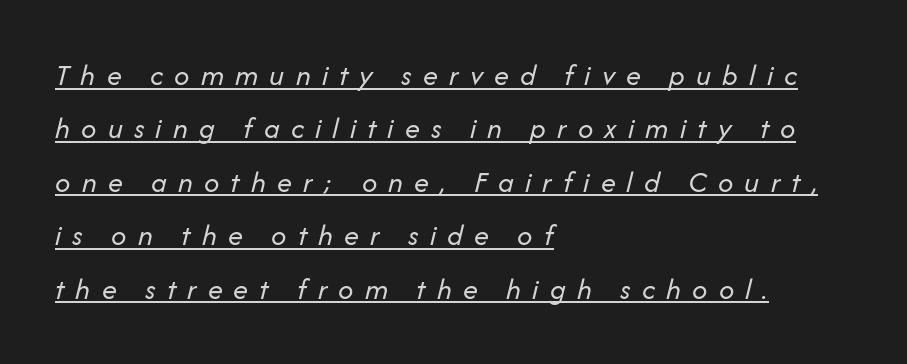
The image shows 30 px regular-weight type, italic (leaning right); set left-aligned, line spacing 1.78x, unusually wide letter spacing (+0.37 em), underlined; low stroke contrast and a medium x-height.
